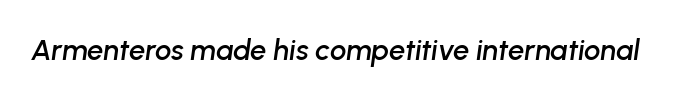
The image shows 29 px text type, italic (leaning right); set normal letter spacing, not underlined; low stroke contrast and a medium x-height.
